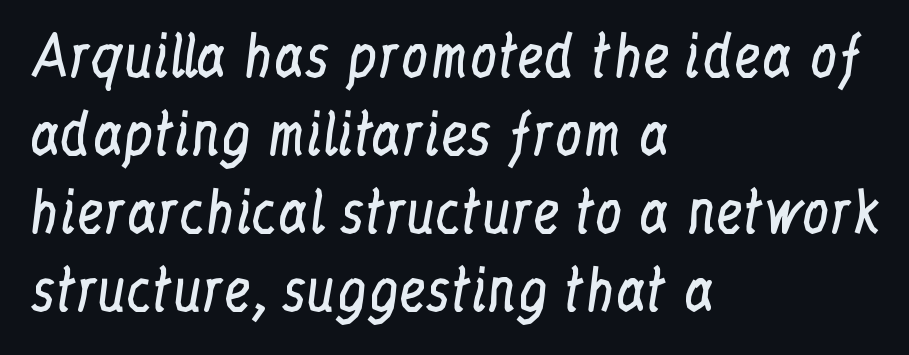
The paragraph has a hard left edge and a soft right edge. To sum up the face: it has serifs. The specimen omits any rule beneath the text block's lines.
